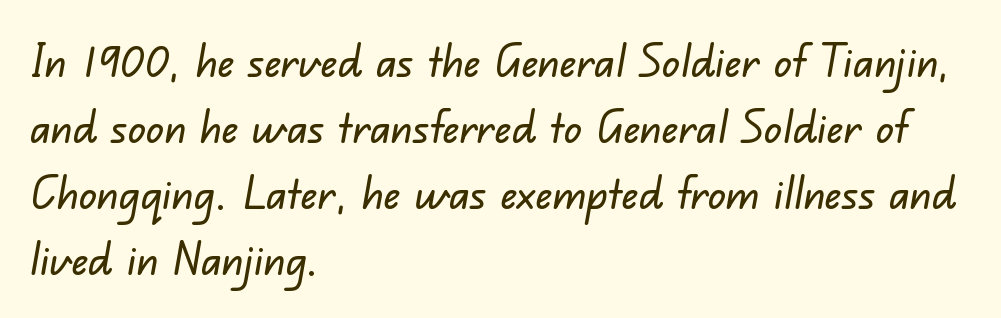
{"serif": "no", "width": "normal", "stroke_contrast": "low", "x_height": "small", "monospaced": "no", "underline": "no", "align": "left", "line_spacing": "normal", "line_spacing_ratio": 1.47, "letter_spacing": "normal", "letter_spacing_em": 0.0, "glyph_px": 45}
